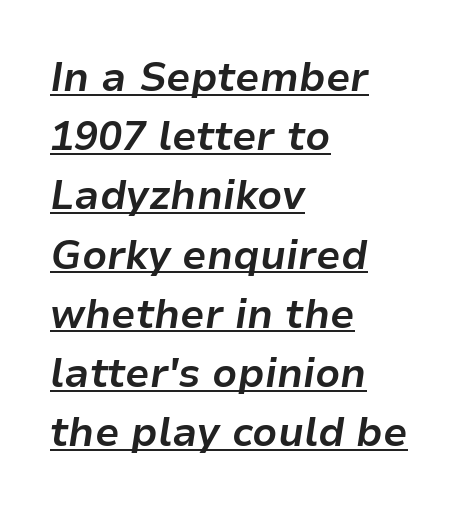
{"italic": "yes", "lean": "right", "slant_degrees": 9, "bold": "yes", "weight": "bold", "width": "normal", "stroke_contrast": "low", "x_height": "medium", "monospaced": "no", "underline": "yes", "align": "left", "line_spacing": "normal", "line_spacing_ratio": 1.48, "letter_spacing": "normal", "letter_spacing_em": 0.0, "glyph_px": 40}
